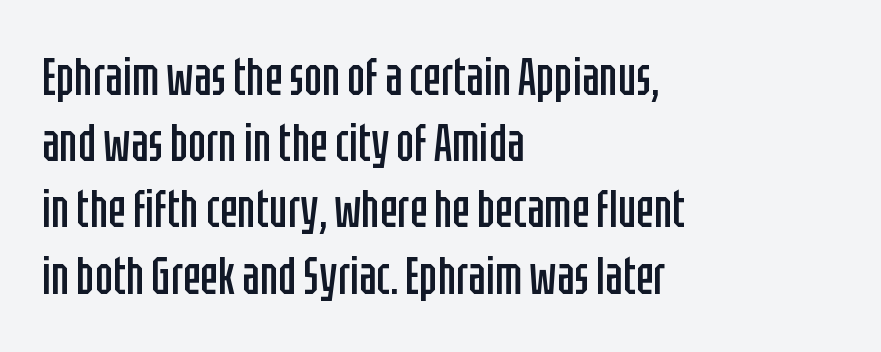
{"serif": "no", "italic": "no", "bold": "no", "weight": "regular", "width": "condensed", "stroke_contrast": "low", "x_height": "large", "monospaced": "no", "underline": "no", "align": "left", "line_spacing": "normal", "line_spacing_ratio": 1.25, "letter_spacing": "normal", "letter_spacing_em": 0.0, "glyph_px": 53}
